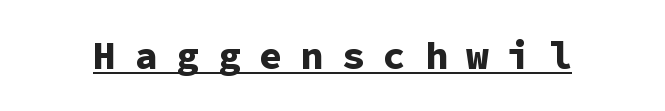
The image shows 38 px bold sans-serif type, upright, monospaced; set unusually wide letter spacing (+0.49 em), underlined; low stroke contrast and a medium x-height.
